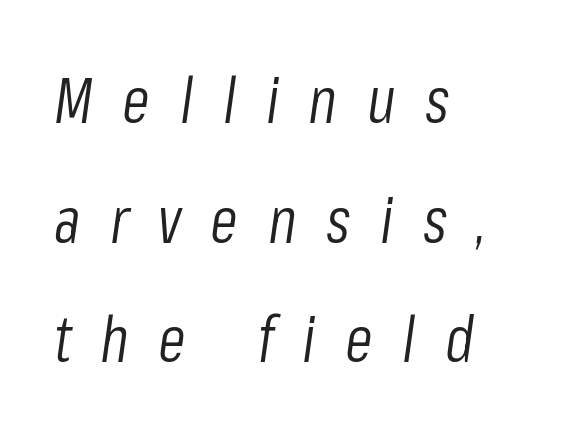
Q: Is the text bold? A: No.
Q: Is the text italic (slanted)? A: Yes, it leans right by about 8 degrees.
Q: Is the text underlined? A: No.
Q: How is the paragraph aligned? A: Left-aligned.
Q: Is the spacing between letters normal or unusually wide? A: Unusually wide.
Q: Width (condensed, normal, or wide)? A: Condensed.
Q: Stroke contrast? A: Low.
Q: x-height? A: Medium.
Q: Monospaced? A: No.
